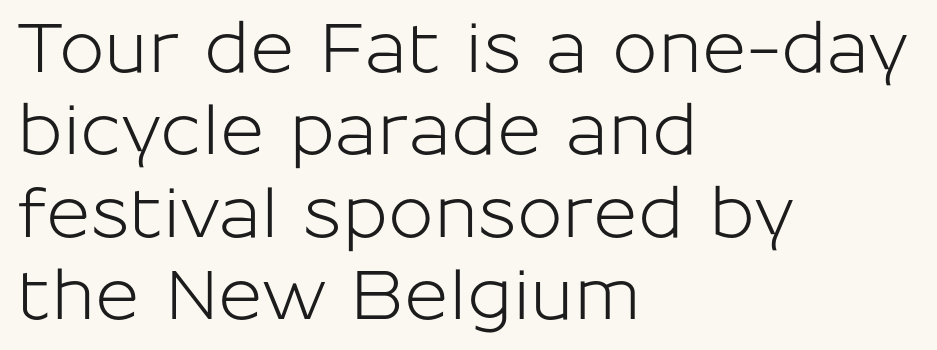
To sum up the face: it is a sans, with no serifs. Typeset ragged right — the left edge is the straight one. Do the characters align in a grid? No, the font is proportional. Default kerning and tracking; the words read as compact shapes.
